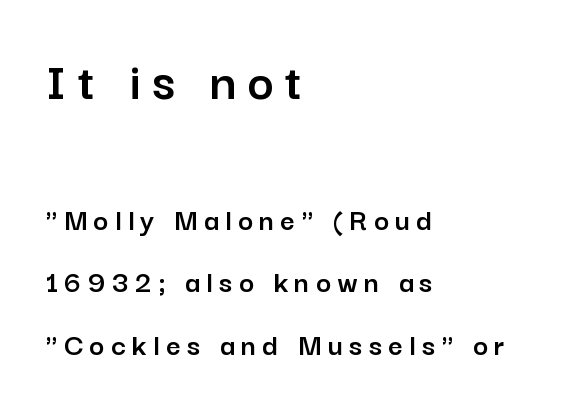
{"serif": "no", "italic": "no", "width": "normal", "stroke_contrast": "low", "x_height": "medium", "monospaced": "no", "underline": "no", "align": "left", "line_spacing": "loose", "line_spacing_ratio": 1.95, "letter_spacing": "wide", "letter_spacing_em": 0.2, "larger_block": "first", "size_ratio": 1.75, "glyph_px": 56}
